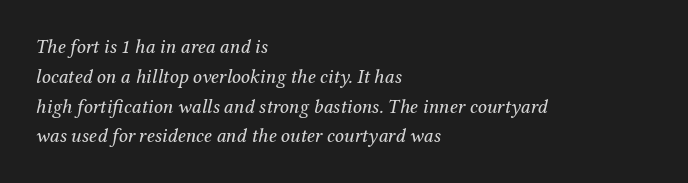
The image shows 20 px text type, italic (leaning right); set left-aligned, normal line spacing (1.49x), normal letter spacing, not underlined.
